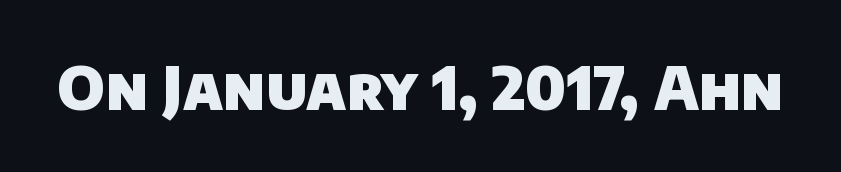
{"serif": "no", "bold": "yes", "weight": "heavy", "width": "normal", "stroke_contrast": "low", "x_height": "large", "monospaced": "no", "underline": "no", "letter_spacing": "normal", "letter_spacing_em": 0.0, "glyph_px": 59}
